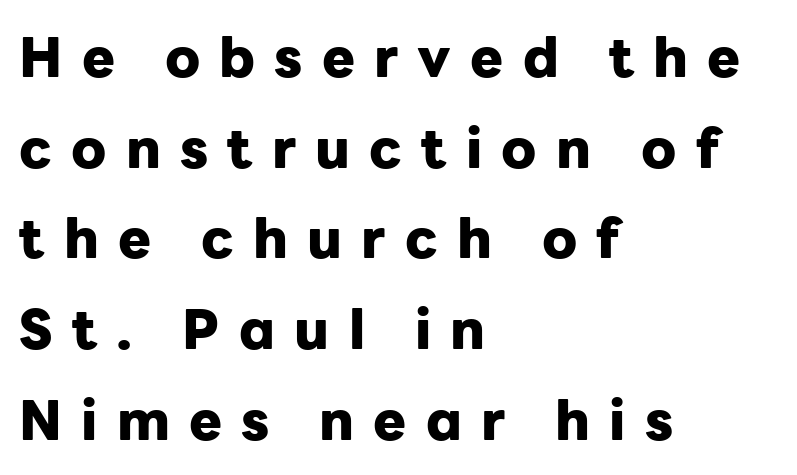
Q: Is the text bold? A: Yes.
Q: Is the text italic (slanted)? A: No, it is upright.
Q: Is the typeface a serif or a sans-serif typeface? A: Sans-serif.
Q: Is the text underlined? A: No.
Q: How is the paragraph aligned? A: Left-aligned.
Q: Is the spacing between letters normal or unusually wide? A: Unusually wide.
Q: Is the spacing between lines tight, normal or loose? A: Normal.
Q: Width (condensed, normal, or wide)? A: Normal.
Q: Stroke contrast? A: Low.
Q: x-height? A: Medium.
Q: Monospaced? A: No.
